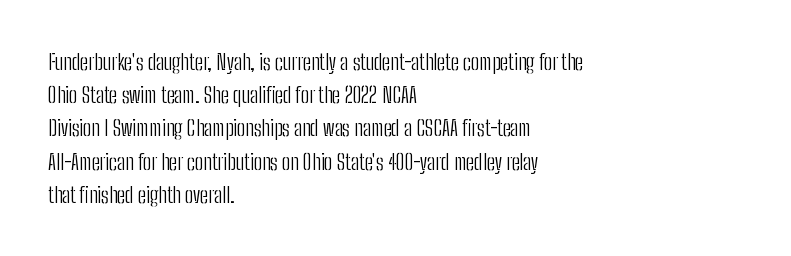
{"italic": "no", "bold": "no", "underline": "no", "align": "left", "line_spacing": "normal", "line_spacing_ratio": 1.51, "letter_spacing": "normal", "letter_spacing_em": 0.0, "glyph_px": 22}
